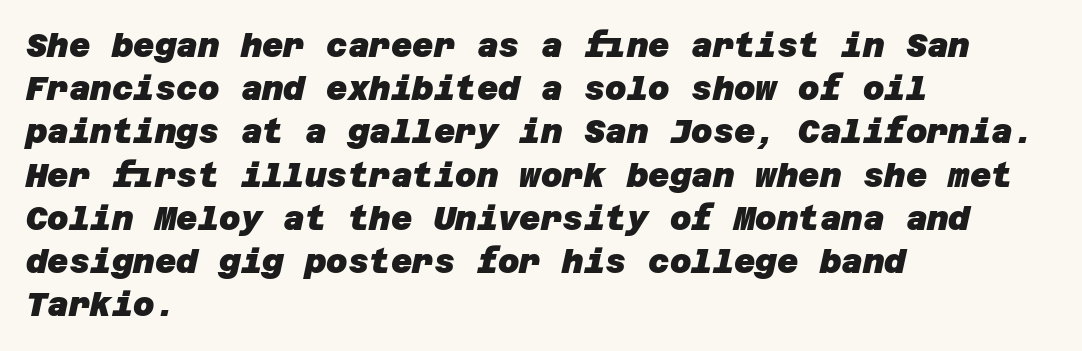
A dark, heavy texture on the line: the type is bold. Note: no serifs on the glyphs. The rag falls on the right side of this text block. A typesetter would call this leading conventional body-copy spacing. Observe the ordinary spacing: letters are neighbours, not strangers. Underlining? Definitely not there.
